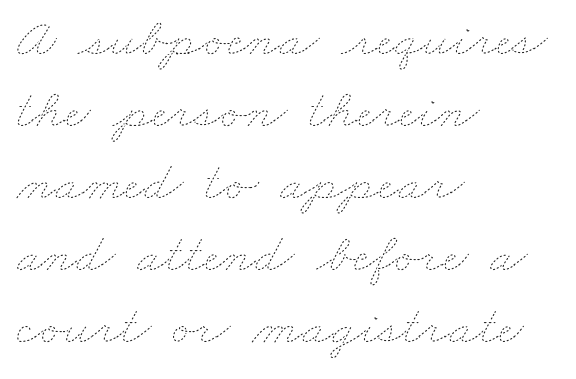
Q: Is the text bold? A: No.
Q: Is the text underlined? A: No.
Q: How is the paragraph aligned? A: Left-aligned.
Q: Is the spacing between letters normal or unusually wide? A: Normal.
Q: Is the spacing between lines tight, normal or loose? A: Normal.
Q: Width (condensed, normal, or wide)? A: Wide.
Q: Stroke contrast? A: Low.
Q: x-height? A: Small.
Q: Monospaced? A: No.
